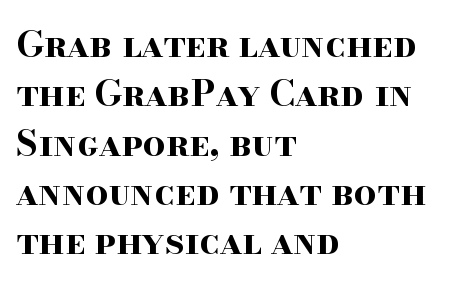
Q: Is the text bold? A: Yes.
Q: Is the text italic (slanted)? A: No, it is upright.
Q: Is the typeface a serif or a sans-serif typeface? A: Serif.
Q: Is the text underlined? A: No.
Q: How is the paragraph aligned? A: Left-aligned.
Q: Is the spacing between letters normal or unusually wide? A: Normal.
Q: Is the spacing between lines tight, normal or loose? A: Normal.
Q: Width (condensed, normal, or wide)? A: Wide.
Q: Stroke contrast? A: High.
Q: x-height? A: Small.
Q: Monospaced? A: No.
